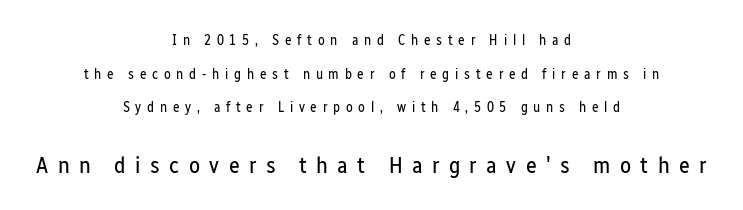
{"italic": "no", "bold": "no", "underline": "no", "align": "center", "line_spacing": "loose", "line_spacing_ratio": 2.41, "letter_spacing": "wide", "letter_spacing_em": 0.41, "larger_block": "second", "size_ratio": 1.64, "glyph_px": 23}
